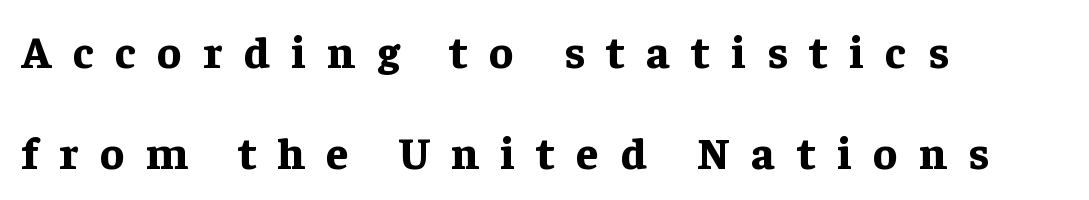
Q: Is the text bold? A: Yes.
Q: Is the text italic (slanted)? A: No, it is upright.
Q: Is the typeface a serif or a sans-serif typeface? A: Serif.
Q: Is the text underlined? A: No.
Q: How is the paragraph aligned? A: Left-aligned.
Q: Is the spacing between letters normal or unusually wide? A: Unusually wide.
Q: Is the spacing between lines tight, normal or loose? A: Loose.
Q: Width (condensed, normal, or wide)? A: Normal.
Q: Stroke contrast? A: Low.
Q: x-height? A: Medium.
Q: Monospaced? A: No.
